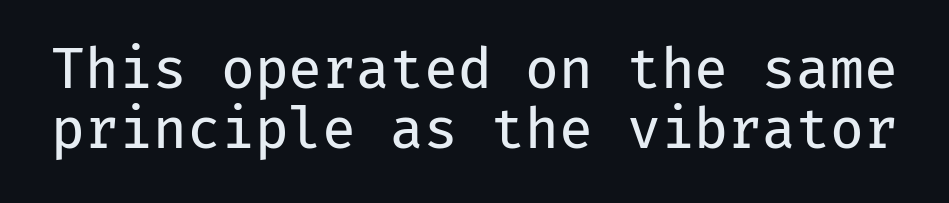
{"serif": "no", "italic": "no", "bold": "no", "weight": "regular", "width": "normal", "stroke_contrast": "low", "x_height": "medium", "monospaced": "yes", "underline": "no", "line_spacing": "tight", "line_spacing_ratio": 1.1, "letter_spacing": "normal", "letter_spacing_em": 0.0, "glyph_px": 55}
